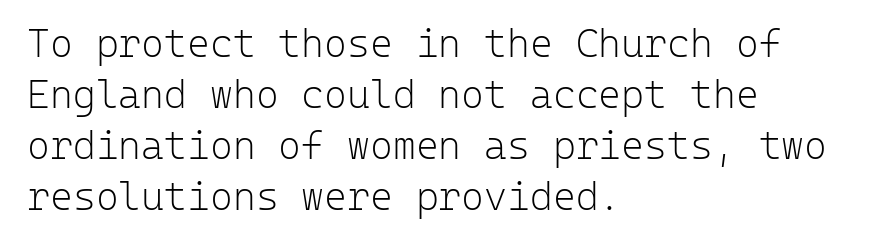
{"serif": "no", "italic": "no", "bold": "no", "weight": "light", "width": "normal", "stroke_contrast": "low", "x_height": "medium", "monospaced": "yes", "underline": "no", "align": "left", "line_spacing": "normal", "line_spacing_ratio": 1.31, "letter_spacing": "normal", "letter_spacing_em": 0.0, "glyph_px": 39}
